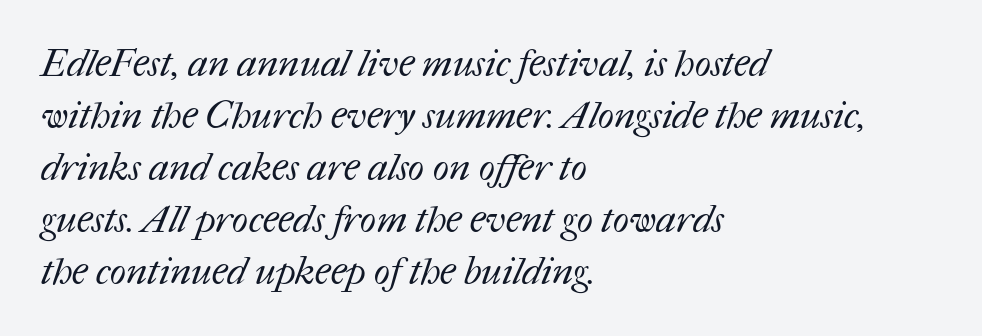
Q: Is the text bold? A: No.
Q: Is the text underlined? A: No.
Q: How is the paragraph aligned? A: Left-aligned.
Q: Is the spacing between letters normal or unusually wide? A: Normal.
Q: Is the spacing between lines tight, normal or loose? A: Normal.
Q: Width (condensed, normal, or wide)? A: Normal.
Q: Stroke contrast? A: Medium.
Q: x-height? A: Medium.
Q: Monospaced? A: No.
